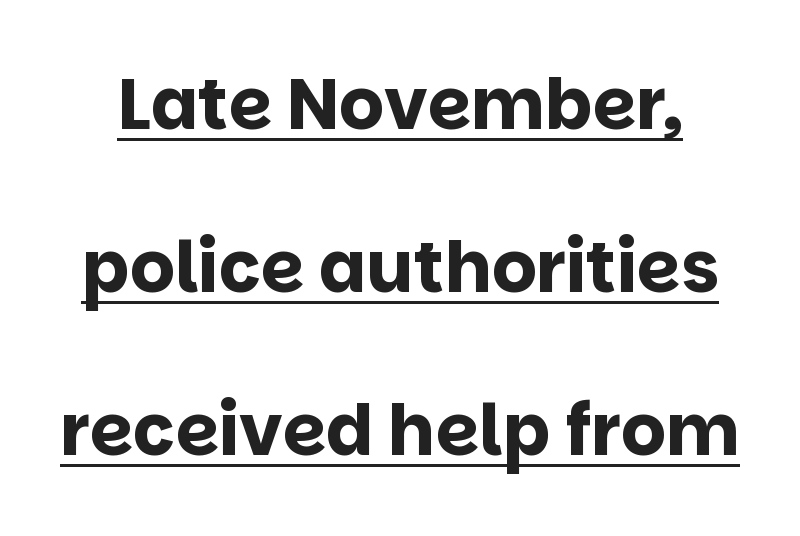
Q: Is the text bold? A: Yes.
Q: Is the text italic (slanted)? A: No, it is upright.
Q: Is the typeface a serif or a sans-serif typeface? A: Sans-serif.
Q: Is the text underlined? A: Yes.
Q: Is the spacing between letters normal or unusually wide? A: Normal.
Q: Is the spacing between lines tight, normal or loose? A: Loose.
Q: Width (condensed, normal, or wide)? A: Normal.
Q: Stroke contrast? A: Low.
Q: x-height? A: Large.
Q: Monospaced? A: No.
